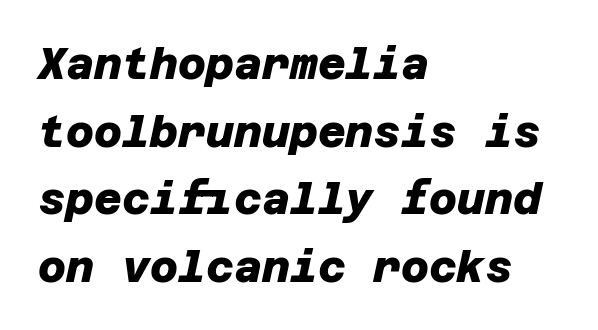
The image shows 43 px heavy sans-serif type; set left-aligned, normal line spacing (1.57x), normal letter spacing, not underlined; low stroke contrast and a large x-height.
